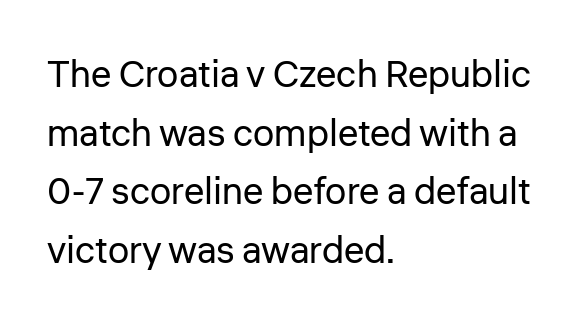
{"serif": "no", "italic": "no", "bold": "no", "weight": "regular", "width": "normal", "stroke_contrast": "low", "x_height": "medium", "monospaced": "no", "underline": "no", "align": "left", "line_spacing": "normal", "line_spacing_ratio": 1.54, "letter_spacing": "normal", "letter_spacing_em": 0.0, "glyph_px": 38}
